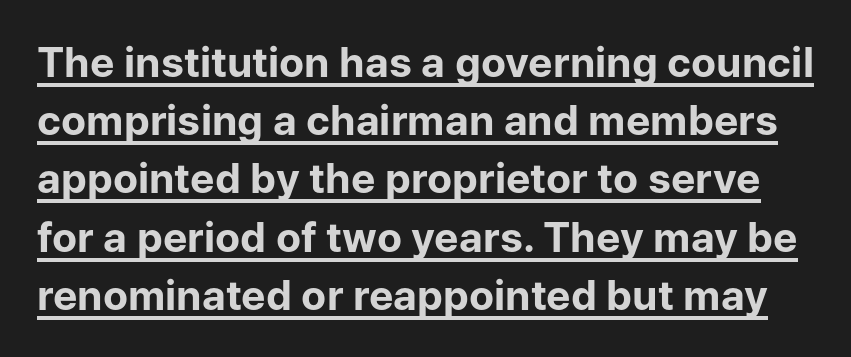
Line spacing here is normal. Posture: vertical. Varying glyph widths throughout — classic text-font behaviour. A typesetter would call this zero additional tracking. A typesetter would label this face a sans. Plenty of ink on the page — the face is bold.
